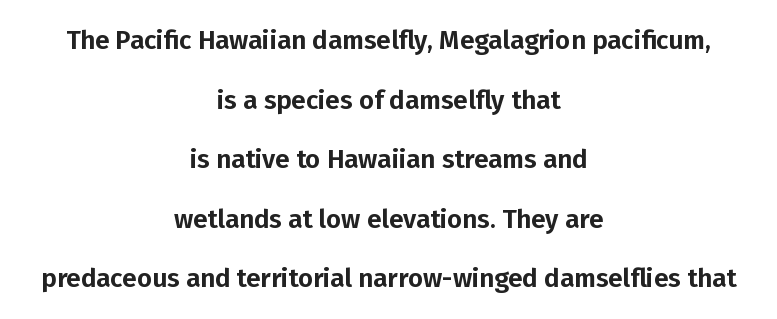
Q: Is the text italic (slanted)? A: No, it is upright.
Q: Is the text underlined? A: No.
Q: How is the paragraph aligned? A: Centered.
Q: Is the spacing between letters normal or unusually wide? A: Normal.
Q: Is the spacing between lines tight, normal or loose? A: Loose.
